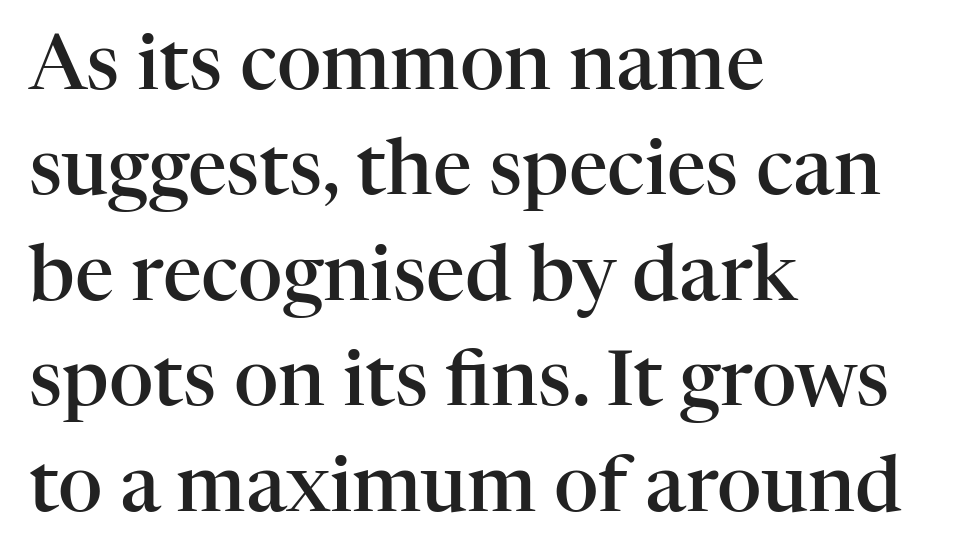
The lines are quadded left. No extra tracking has been applied to these lines. The area under the type is left untouched. Upright lettering throughout. Note the varied advance widths — an 'i' is clearly narrower than an 'm'. The font family rendered here belongs to the serif group.
